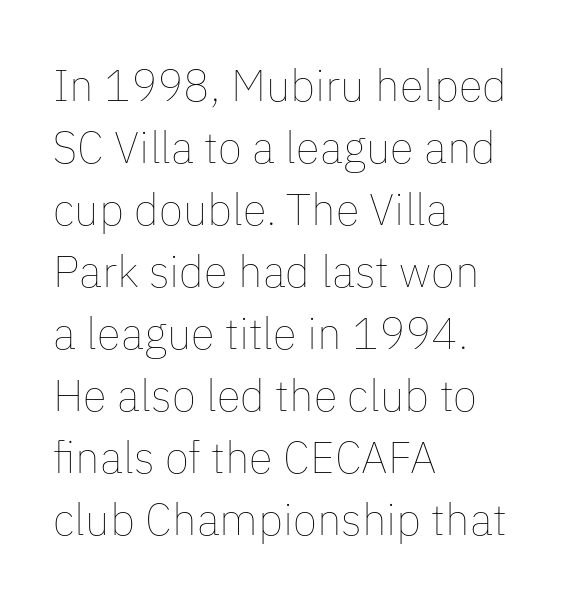
Varying glyph widths throughout — classic text-font behaviour. Ordinary non-slanted type is in use. Bare-footed words on every line. The lines are quadded left. Horizontal bands of white between lines are of average thickness.
